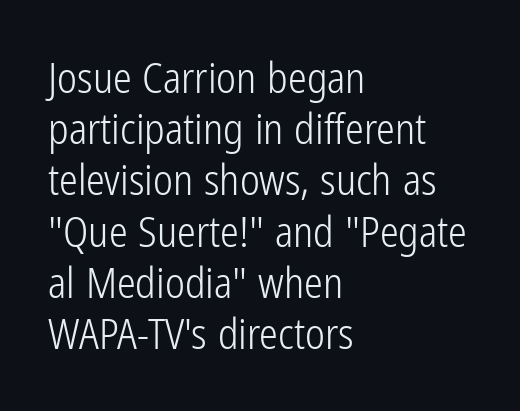
{"serif": "no", "italic": "no", "bold": "no", "weight": "light", "width": "condensed", "stroke_contrast": "low", "x_height": "medium", "monospaced": "no", "underline": "no", "align": "left", "line_spacing_ratio": 1.22, "letter_spacing": "normal", "letter_spacing_em": 0.0, "glyph_px": 42}
